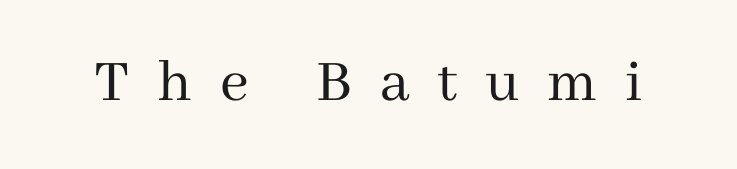
{"serif": "yes", "italic": "no", "bold": "no", "weight": "regular", "width": "normal", "stroke_contrast": "medium", "x_height": "medium", "monospaced": "no", "underline": "no", "letter_spacing": "wide", "letter_spacing_em": 0.44, "glyph_px": 63}
